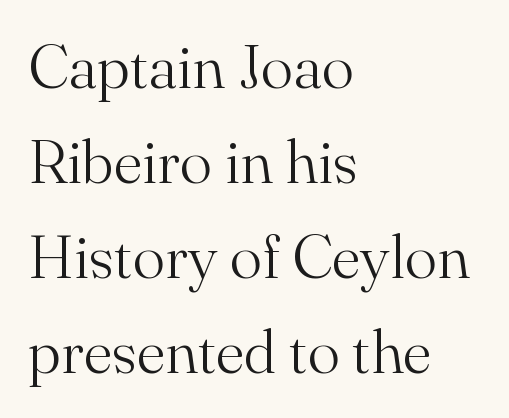
{"serif": "yes", "italic": "no", "bold": "no", "weight": "light", "width": "normal", "stroke_contrast": "medium", "x_height": "small", "monospaced": "no", "underline": "no", "align": "left", "line_spacing": "normal", "line_spacing_ratio": 1.56, "letter_spacing": "normal", "letter_spacing_em": 0.0, "glyph_px": 61}
